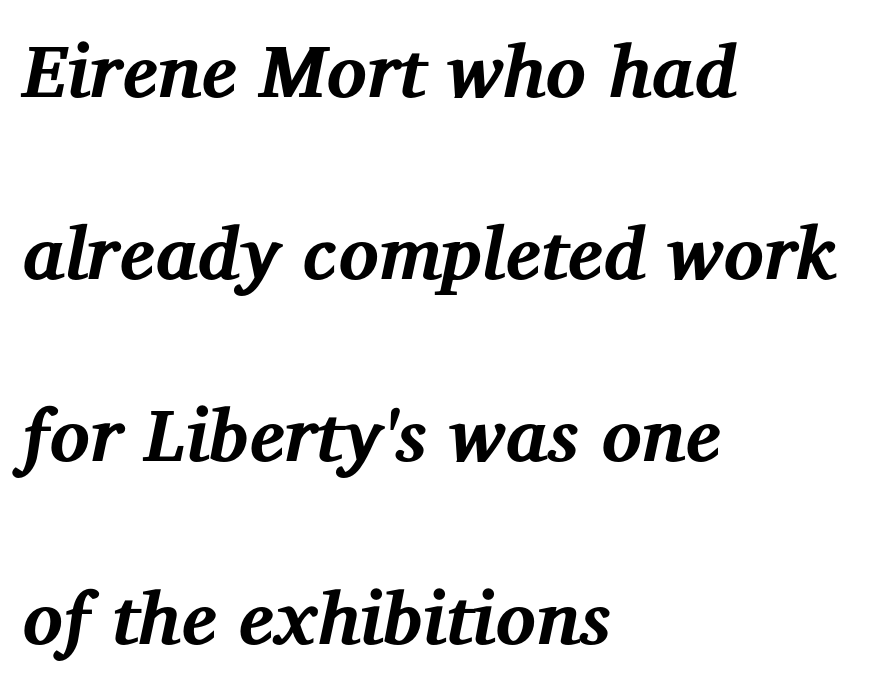
A student would call this left alignment; a typographer would say flush left, rag right. A typesetter would label this face a serif. Compared with an ordinary text face, these strokes are far heavier — a full bold. The rendering applies a slant to the glyphs. Looks like regular typesetting: each glyph gets only the width it needs.
